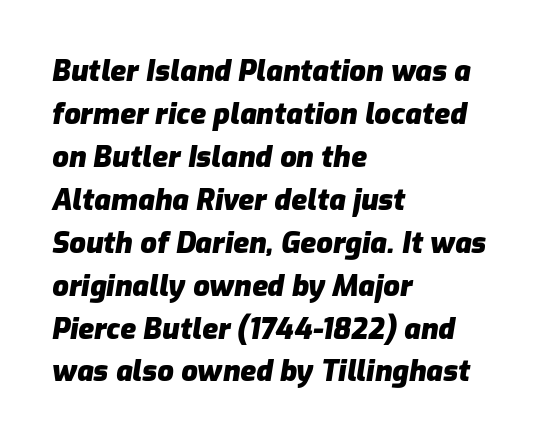
Summary of weight: heavy, a full bold. Check under the words: just untouched page. Successive baselines arrive at the customary interval. The rendering uses natural spacing where letterforms have individual widths. Standard letterfit; no display-style spreading of the glyphs. You can tell it's italic because the verticals aren't actually vertical.
